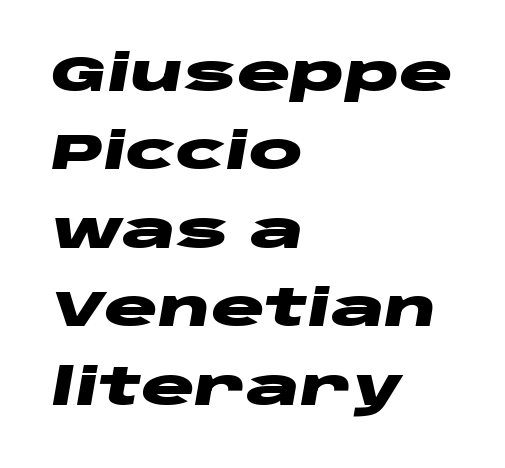
Layout note: lines flush left. The glyphs look as if they've been sheared to an angle. Here the designer chose a conventional face with non-uniform glyph widths. Nobody touched the tracking dial on this one.
